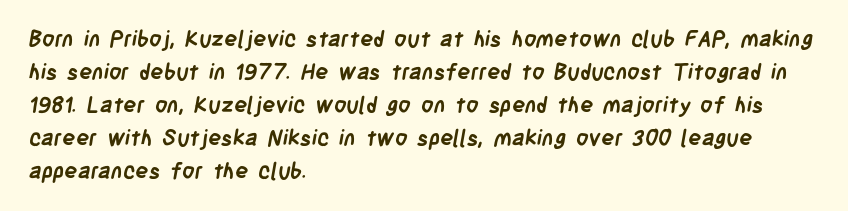
The image shows 22 px bold type; set left-aligned, normal line spacing (1.5x), normal letter spacing, not underlined.
